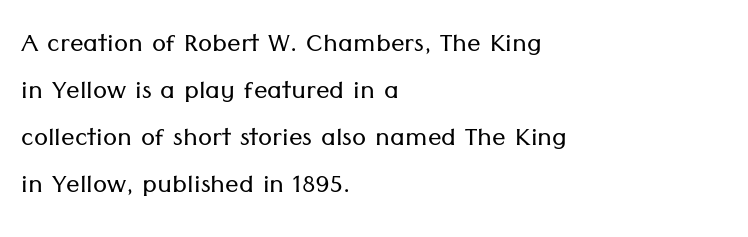
The image shows 34 px light sans-serif type, upright; set left-aligned, normal line spacing (1.38x), normal letter spacing, not underlined; low stroke contrast and a medium x-height.
